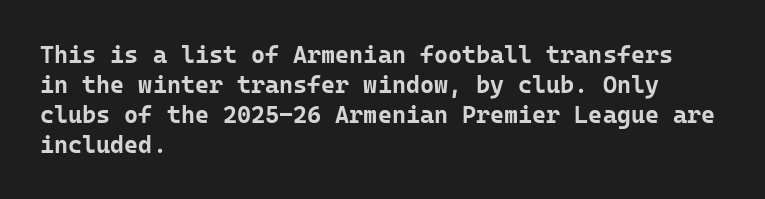
The characters look thick and weighty, a clear bold. Rows of type keep a routine distance in the vertical direction. Each word holds together tightly as a unit, with standard inter-letter gaps. Does the copy run flush right? No — it runs flush left. Beneath every word, the page is bare.
